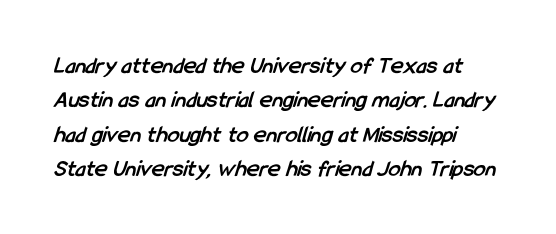
{"bold": "yes", "underline": "no", "align": "left", "line_spacing": "normal", "line_spacing_ratio": 1.43, "letter_spacing": "normal", "letter_spacing_em": 0.0, "glyph_px": 24}
